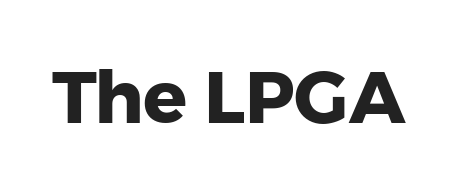
{"serif": "no", "italic": "no", "bold": "yes", "weight": "heavy", "width": "normal", "stroke_contrast": "low", "x_height": "medium", "monospaced": "no", "underline": "no", "letter_spacing": "normal", "letter_spacing_em": 0.0, "glyph_px": 73}
